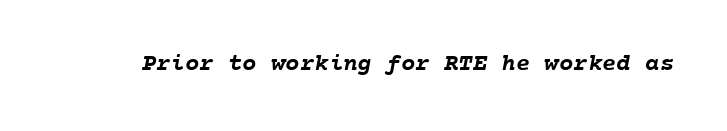
{"bold": "yes", "underline": "no", "letter_spacing": "normal", "letter_spacing_em": 0.0, "glyph_px": 24}
